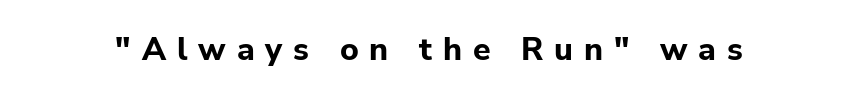
{"serif": "no", "italic": "no", "bold": "yes", "weight": "bold", "width": "normal", "stroke_contrast": "low", "x_height": "medium", "monospaced": "no", "underline": "no", "letter_spacing": "wide", "letter_spacing_em": 0.34, "glyph_px": 32}
